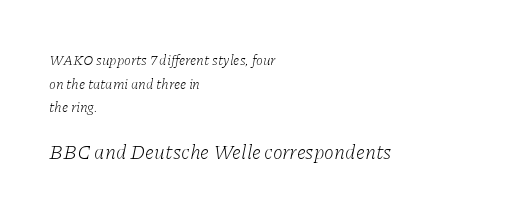
Tracking here is standard; glyphs follow each other at the usual distance. Designer's note — italics engaged. One-word summary of the alignment: left. A normal amount of white space separates one row of letters from the next.
